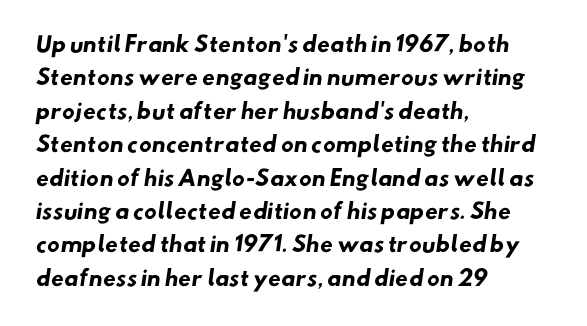
{"bold": "yes", "underline": "no", "align": "left", "line_spacing": "normal", "line_spacing_ratio": 1.59, "letter_spacing": "normal", "letter_spacing_em": 0.0, "glyph_px": 21}
